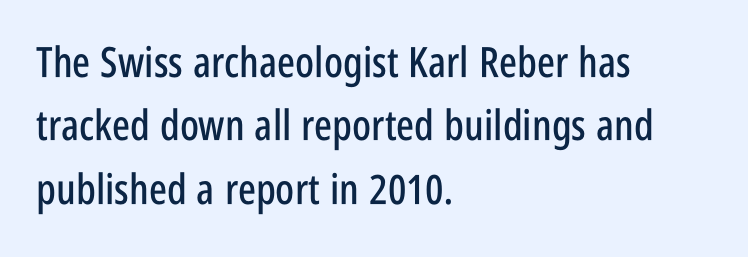
{"serif": "no", "italic": "no", "width": "condensed", "stroke_contrast": "low", "x_height": "large", "monospaced": "no", "underline": "no", "align": "left", "line_spacing": "normal", "line_spacing_ratio": 1.51, "letter_spacing": "normal", "letter_spacing_em": 0.0, "glyph_px": 42}
